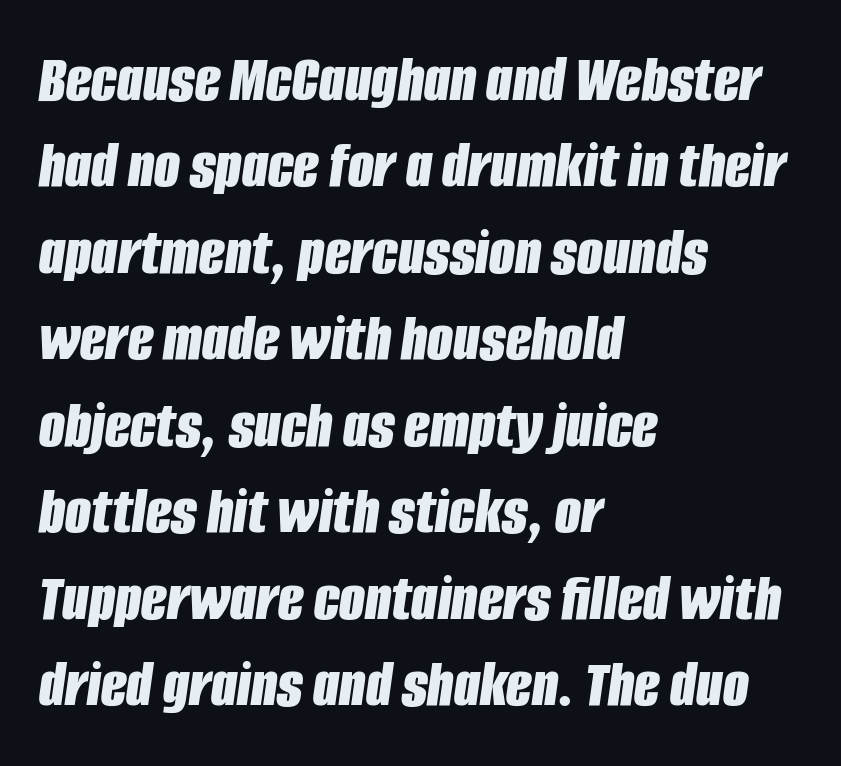
Lines of text with bare space underneath. The gaps between neighbouring characters are ordinary and unremarkable. The rendering applies a slant to the glyphs. Leading: standard. This sample is left-justified, so line endings fall wherever the words run out.
